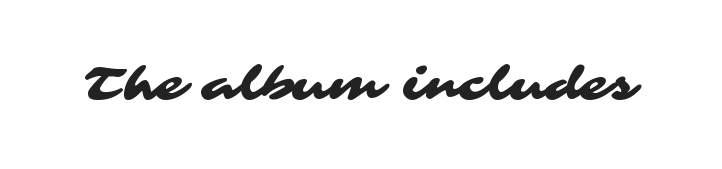
The image shows 46 px wide sans-serif type; set normal letter spacing, not underlined; medium stroke contrast and a medium x-height.
